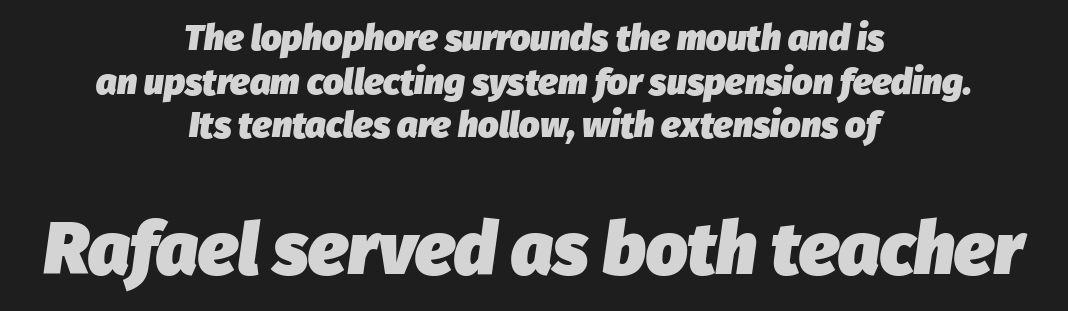
The letterforms sit shoulder to shoulder at normal distance. The whole block is typeset with a tilt. Descenders hang freely into open space. The letters advance in unequal steps, a hallmark of proportional type.
